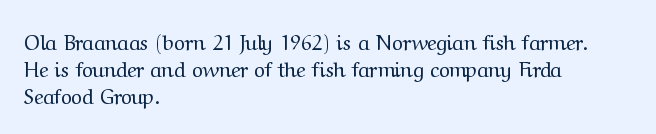
Q: Is the text bold? A: No.
Q: Is the text italic (slanted)? A: No, it is upright.
Q: Is the text underlined? A: No.
Q: How is the paragraph aligned? A: Left-aligned.
Q: Is the spacing between letters normal or unusually wide? A: Normal.
Q: Is the spacing between lines tight, normal or loose? A: Normal.
